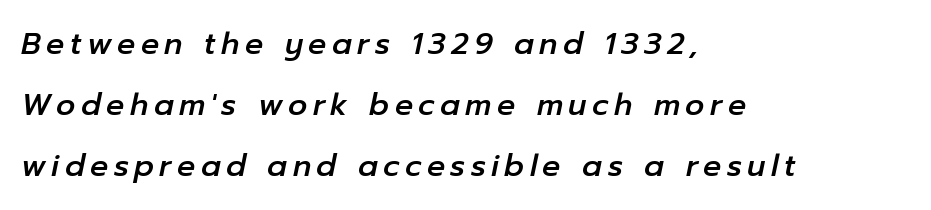
Think of a printed novel: that variable character pitch is what you see here. Underlining? Definitely not there. The whole block is typeset with a tilt. Does the leading feel generous? Absolutely, it's lavish. Line beginnings align vertically; line endings do not.
